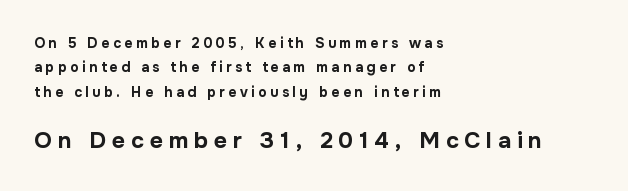
The image shows 23 px bold type, upright; set left-aligned, line spacing 1.74x, unusually wide letter spacing (+0.25 em), not underlined; the second (bottom) block is 1.64x larger.
